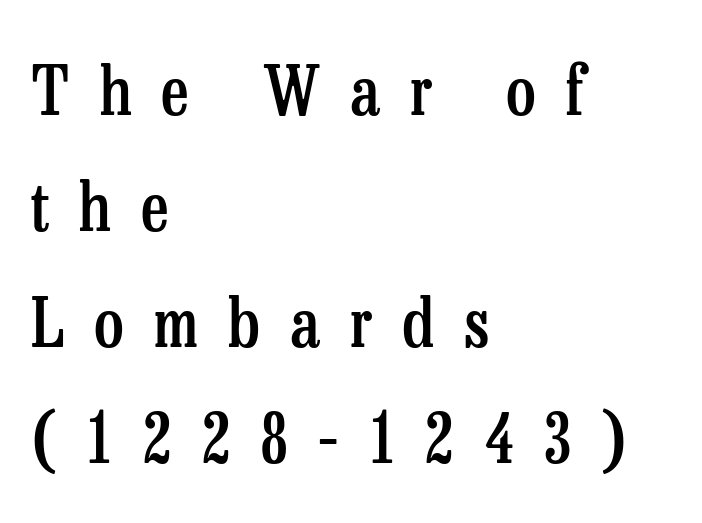
The letters carry serifs — small finishing strokes at the ends of their stems. Looks like regular typesetting: each glyph gets only the width it needs. The tracking reads as deliberately expanded to a designer's eye. Underline: absent. Caption: semibold face, moderately heavy strokes. This sample uses an upright cut, with every glyph sitting square on the baseline.
